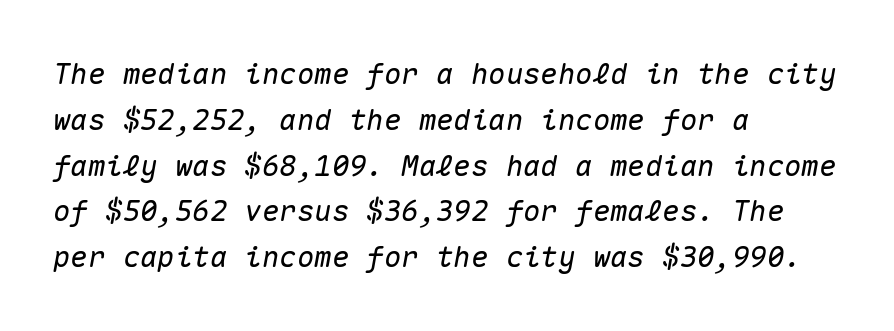
{"italic": "yes", "lean": "right", "slant_degrees": 10, "width": "normal", "stroke_contrast": "medium", "x_height": "medium", "monospaced": "yes", "underline": "no", "align": "left", "line_spacing": "normal", "line_spacing_ratio": 1.58, "letter_spacing": "normal", "letter_spacing_em": 0.0, "glyph_px": 29}
